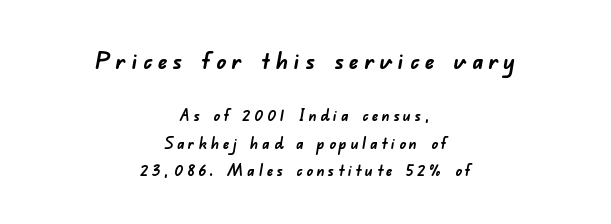
{"bold": "yes", "underline": "no", "align": "center", "line_spacing_ratio": 1.71, "letter_spacing": "wide", "letter_spacing_em": 0.23, "larger_block": "first", "size_ratio": 1.5, "glyph_px": 24}
